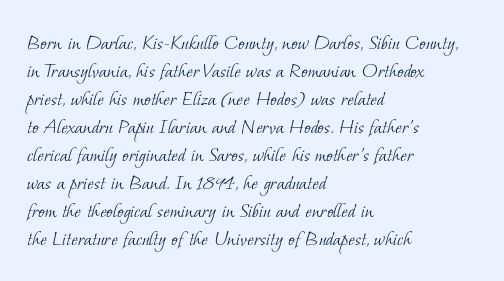
Standard letterfit; no display-style spreading of the glyphs. The leading is moderate, giving the passage an even texture. Rule under the text: the space is simply empty. Alignment: flush left. Weight class: somewhere from thin through regular.
